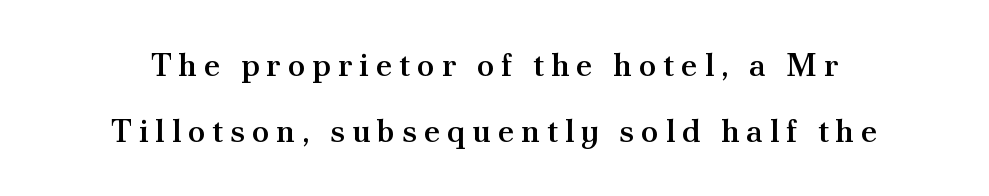
Here the designer chose a conventional face with non-uniform glyph widths. The characters display serif detailing at their extremities. What stands out about the letter spacing? Its width — letters are far apart. Set as a demibold, roughly 600 on the weight scale. Characters remain perfectly vertical along every line. Anything drawn beneath the words? Only blank space.
